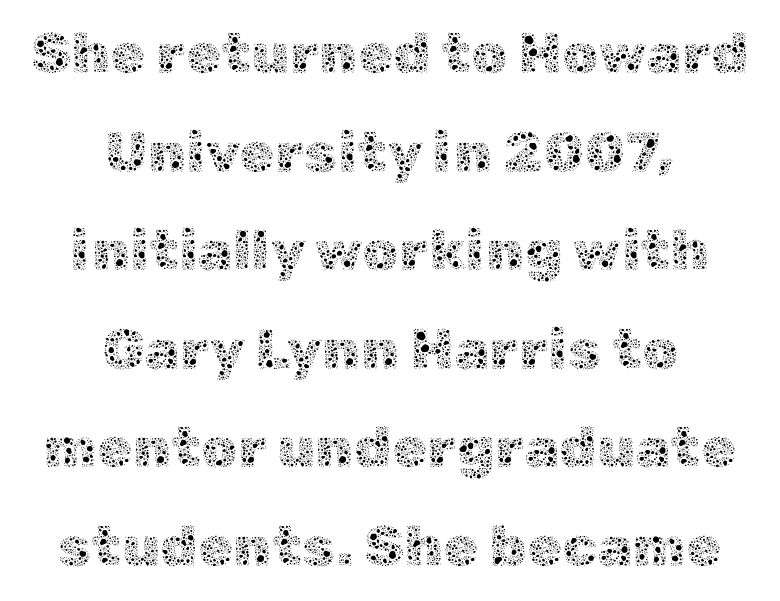
{"italic": "no", "bold": "no", "weight": "thin", "width": "normal", "x_height": "medium", "monospaced": "no", "underline": "no", "align": "center", "line_spacing_ratio": 1.73, "letter_spacing": "normal", "letter_spacing_em": 0.0, "glyph_px": 57}
